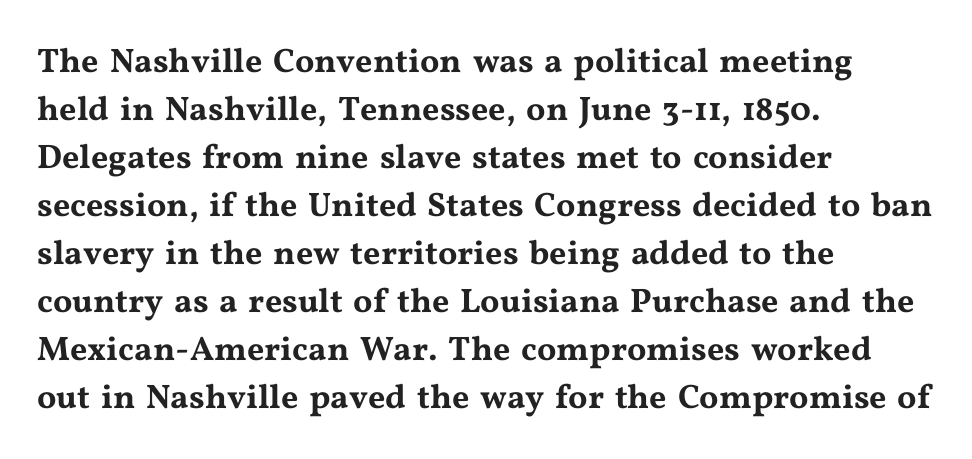
Q: Is the text italic (slanted)? A: No, it is upright.
Q: Is the typeface a serif or a sans-serif typeface? A: Serif.
Q: Is the text underlined? A: No.
Q: How is the paragraph aligned? A: Left-aligned.
Q: Is the spacing between letters normal or unusually wide? A: Normal.
Q: Is the spacing between lines tight, normal or loose? A: Normal.
Q: Width (condensed, normal, or wide)? A: Wide.
Q: Stroke contrast? A: Medium.
Q: x-height? A: Medium.
Q: Monospaced? A: No.
